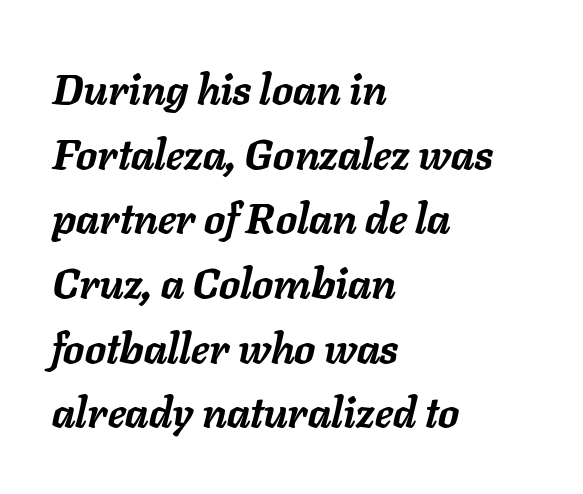
The image shows 42 px semibold type, italic (leaning right); set left-aligned, normal line spacing (1.54x), normal letter spacing, not underlined; low stroke contrast and a medium x-height.
